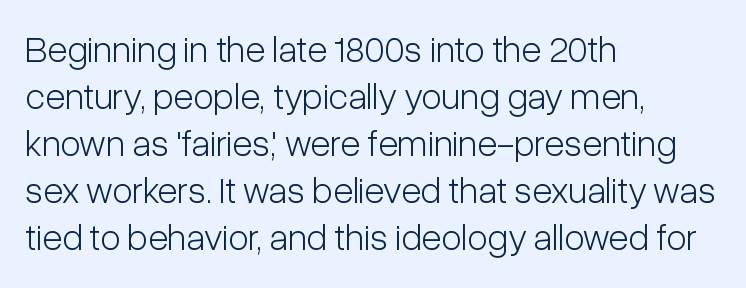
Bold? No — there's no thickening of the strokes. Where is the straight margin? On the left. Glyph-to-glyph distance matches everyday printed text. These lines are composed in type without serifs. The letters stand upright; this is a roman face. The rendering uses a moderate line-height, typical for paragraphs.
